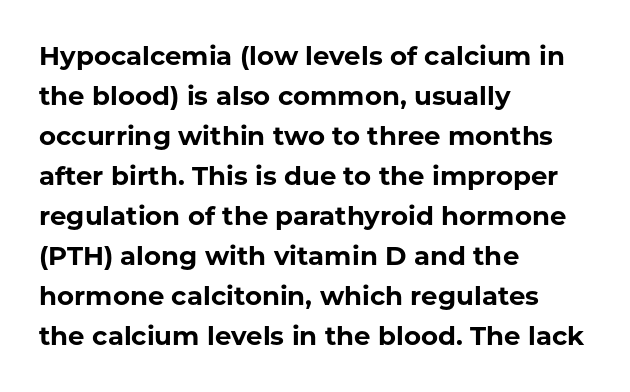
The image shows 26 px bold type, upright; set left-aligned, normal line spacing (1.54x), normal letter spacing, not underlined.
